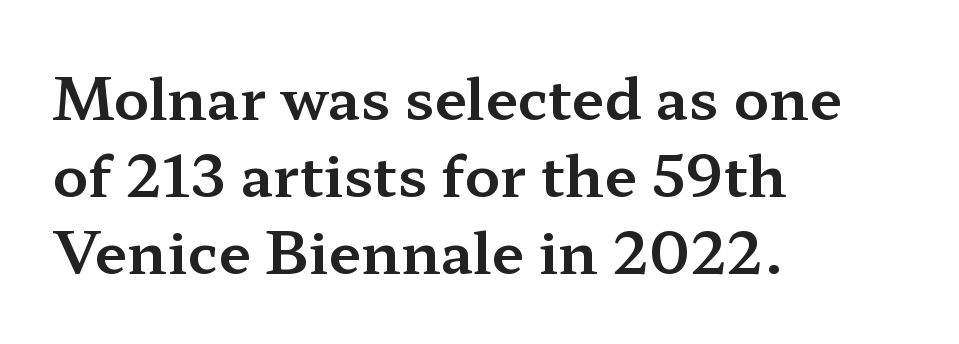
The image shows 58 px wide serif type, upright; set left-aligned, normal line spacing (1.33x), normal letter spacing, not underlined; medium stroke contrast and a medium x-height.
